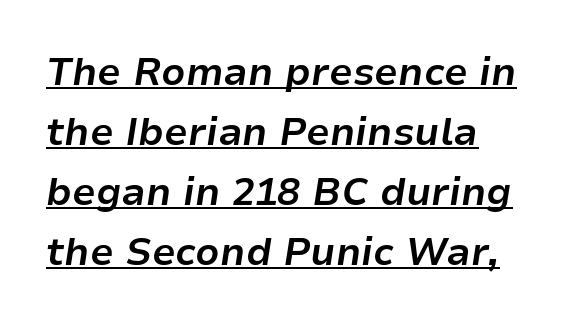
Q: Is the text bold? A: Yes.
Q: Is the text italic (slanted)? A: Yes, it leans right by about 9 degrees.
Q: Is the text underlined? A: Yes.
Q: How is the paragraph aligned? A: Left-aligned.
Q: Is the spacing between letters normal or unusually wide? A: Normal.
Q: Is the spacing between lines tight, normal or loose? A: Normal.
Q: Width (condensed, normal, or wide)? A: Normal.
Q: Stroke contrast? A: Low.
Q: x-height? A: Medium.
Q: Monospaced? A: No.
